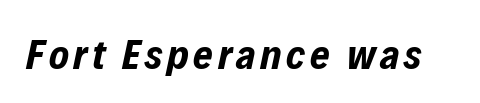
{"italic": "yes", "lean": "right", "slant_degrees": 12, "bold": "yes", "weight": "bold", "width": "condensed", "stroke_contrast": "low", "x_height": "medium", "monospaced": "no", "underline": "no", "glyph_px": 42}
